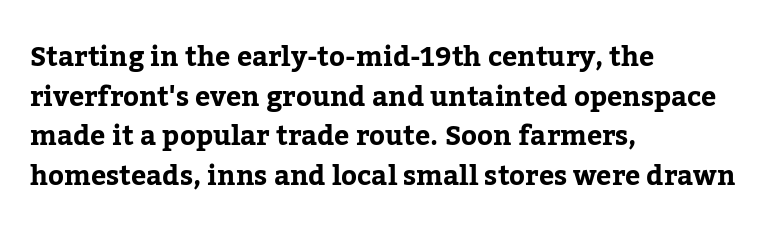
{"italic": "no", "underline": "no", "align": "left", "line_spacing": "normal", "line_spacing_ratio": 1.47, "letter_spacing": "normal", "letter_spacing_em": 0.0, "glyph_px": 27}
